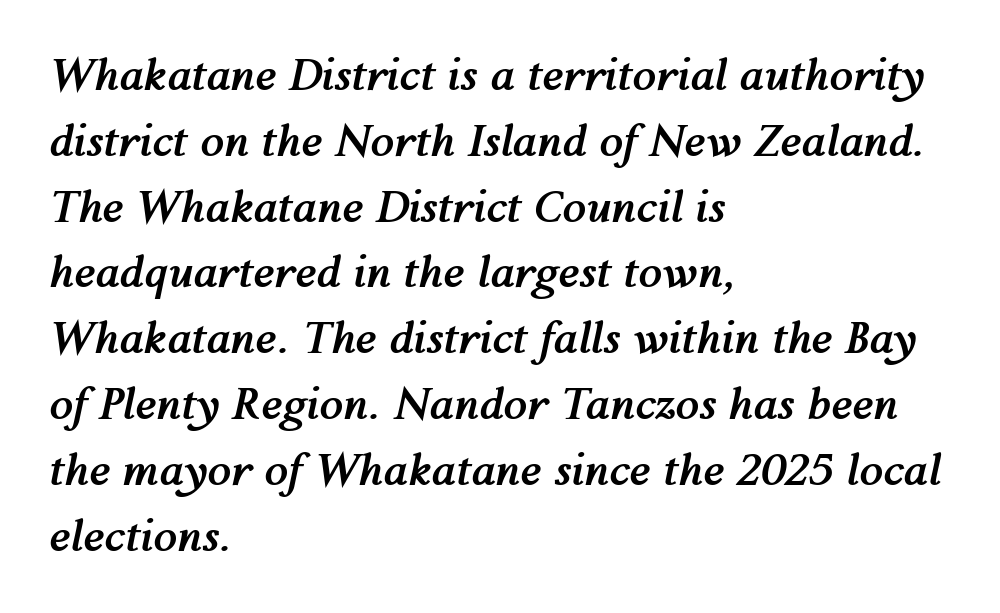
{"italic": "yes", "lean": "right", "slant_degrees": 12, "bold": "yes", "weight": "semibold", "width": "normal", "stroke_contrast": "medium", "x_height": "medium", "monospaced": "no", "underline": "no", "align": "left", "line_spacing": "normal", "line_spacing_ratio": 1.53, "letter_spacing": "normal", "letter_spacing_em": 0.0, "glyph_px": 43}
